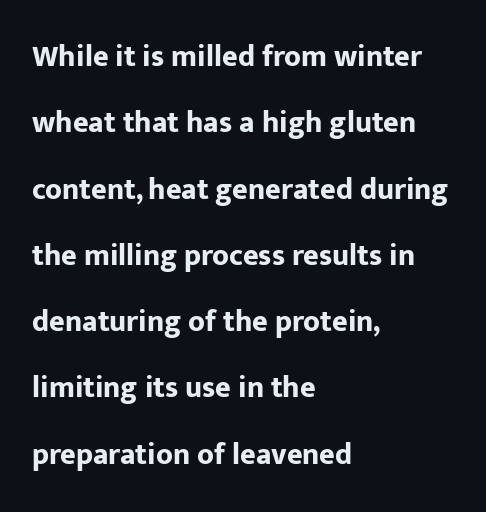
The image shows 30 px bold sans-serif type, upright; set left-aligned, loose line spacing (2.21x), normal letter spacing, not underlined; low stroke contrast and a medium x-height.
